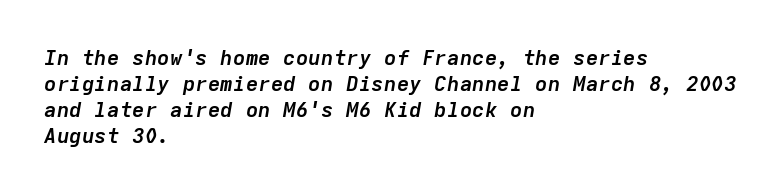
Pretty heavy lettering here — definitely bold. In terms of posture, this sample is oblique. Students, note that the glyphs here touch the page at normal intervals. The area under the type is left untouched. Where is the straight margin? On the left.
